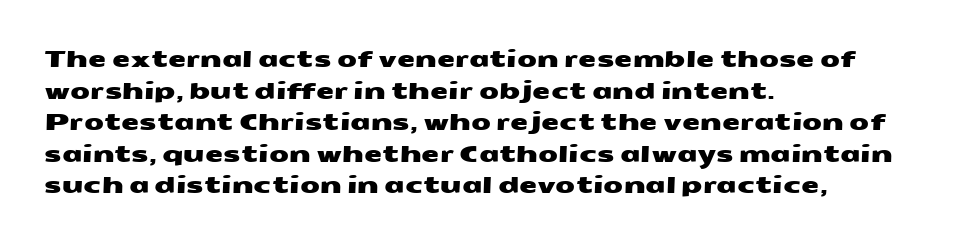
{"underline": "no", "align": "left", "line_spacing": "normal", "line_spacing_ratio": 1.37, "letter_spacing": "normal", "letter_spacing_em": 0.0, "glyph_px": 23}
